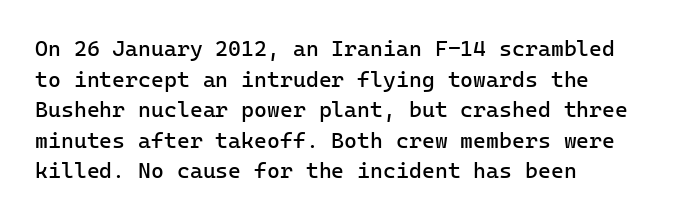
Q: Is the text bold? A: No.
Q: Is the text italic (slanted)? A: No, it is upright.
Q: Is the text underlined? A: No.
Q: How is the paragraph aligned? A: Left-aligned.
Q: Is the spacing between letters normal or unusually wide? A: Normal.
Q: Is the spacing between lines tight, normal or loose? A: Normal.
